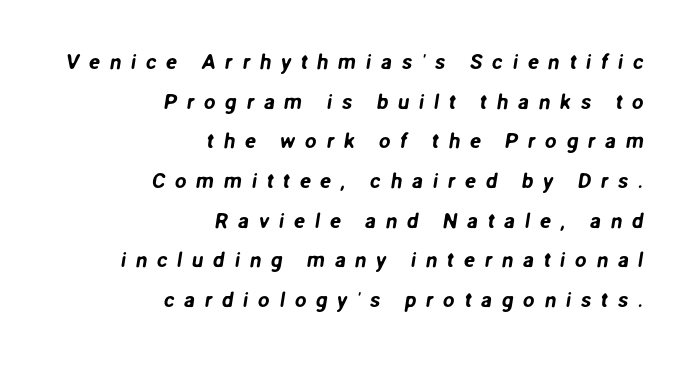
{"underline": "no", "align": "right", "line_spacing_ratio": 1.89, "letter_spacing": "wide", "letter_spacing_em": 0.45, "glyph_px": 21}
